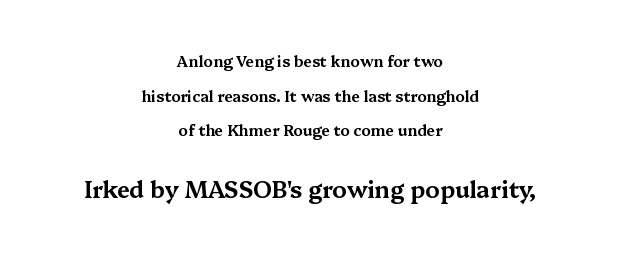
The image shows 23 px text type, upright; set centered, loose line spacing (2.31x), normal letter spacing, not underlined; the second (bottom) block is 1.53x larger.
